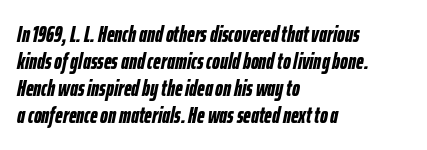
The image shows 22 px bold type, italic (leaning right); set left-aligned, line spacing 1.22x, normal letter spacing, not underlined.
